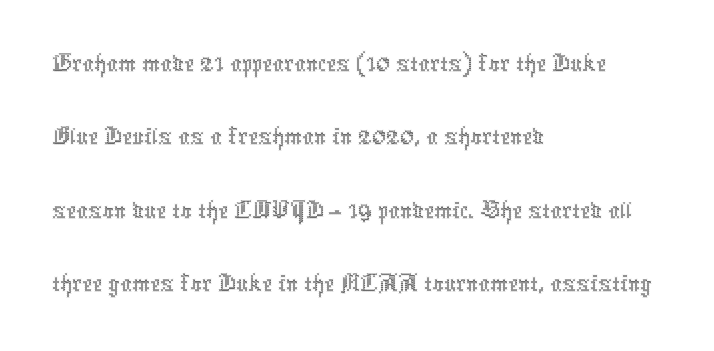
The image shows 56 px thin, condensed type, upright; set left-aligned, normal line spacing (1.31x), normal letter spacing, not underlined; a medium x-height.
